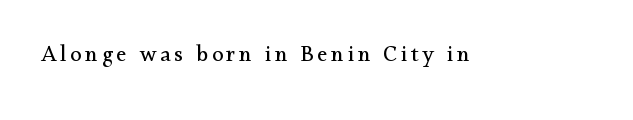
Honestly, there is no underline to notice here at all. This is roman type, the default non-slanted kind. Weight: not bold — regular or lighter.
